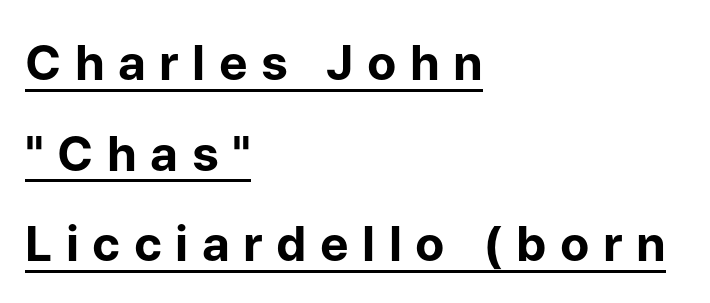
The image shows 48 px bold sans-serif type, upright; set left-aligned, line spacing 1.89x, unusually wide letter spacing (+0.28 em), underlined; low stroke contrast and a medium x-height.
